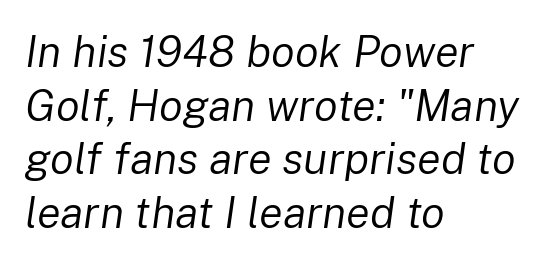
The whole block is typeset with a tilt. The lines in this sample share a left origin and differ only in where they stop. The foot of each line stays bare and open. The type is set solid horizontally, with unmodified tracking. The rendering uses natural spacing where letterforms have individual widths.
